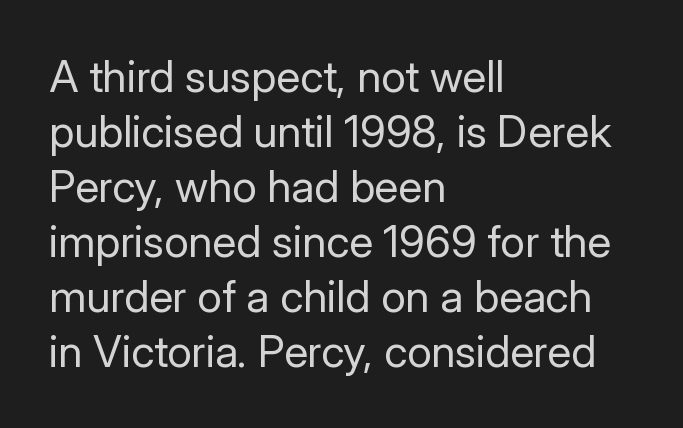
Q: Is the text bold? A: No.
Q: Is the text italic (slanted)? A: No, it is upright.
Q: Is the typeface a serif or a sans-serif typeface? A: Sans-serif.
Q: Is the text underlined? A: No.
Q: How is the paragraph aligned? A: Left-aligned.
Q: Is the spacing between letters normal or unusually wide? A: Normal.
Q: Is the spacing between lines tight, normal or loose? A: Normal.
Q: Width (condensed, normal, or wide)? A: Normal.
Q: Stroke contrast? A: Low.
Q: x-height? A: Medium.
Q: Monospaced? A: No.
